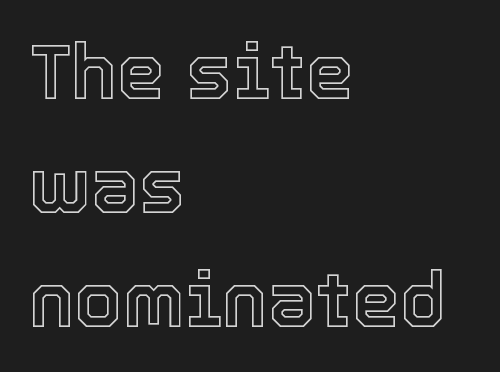
Q: Is the text italic (slanted)? A: No, it is upright.
Q: Is the text underlined? A: No.
Q: How is the paragraph aligned? A: Left-aligned.
Q: Is the spacing between letters normal or unusually wide? A: Normal.
Q: Is the spacing between lines tight, normal or loose? A: Normal.
Q: Width (condensed, normal, or wide)? A: Normal.
Q: x-height? A: Medium.
Q: Monospaced? A: No.
